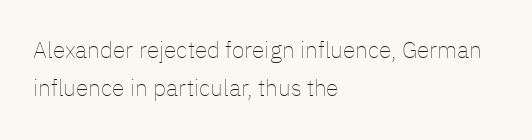
{"italic": "no", "bold": "no", "underline": "no", "align": "left", "line_spacing": "normal", "line_spacing_ratio": 1.67, "letter_spacing": "normal", "letter_spacing_em": 0.0, "glyph_px": 23}
